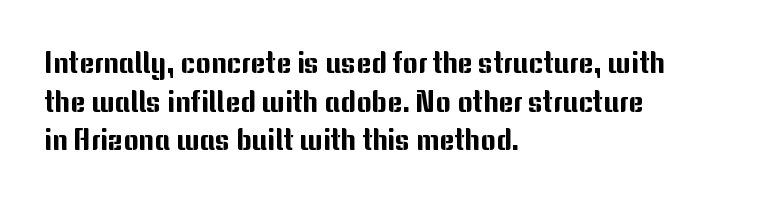
{"serif": "no", "italic": "no", "width": "normal", "stroke_contrast": "medium", "x_height": "medium", "monospaced": "no", "underline": "no", "align": "left", "line_spacing": "normal", "line_spacing_ratio": 1.33, "letter_spacing": "normal", "letter_spacing_em": 0.0, "glyph_px": 29}
